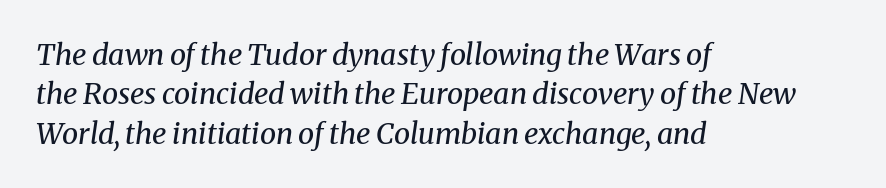
Q: Is the text bold? A: No.
Q: Is the text italic (slanted)? A: Yes, it leans right by about 8 degrees.
Q: Is the typeface a serif or a sans-serif typeface? A: Serif.
Q: Is the text underlined? A: No.
Q: How is the paragraph aligned? A: Left-aligned.
Q: Is the spacing between letters normal or unusually wide? A: Normal.
Q: Is the spacing between lines tight, normal or loose? A: Normal.
Q: Width (condensed, normal, or wide)? A: Normal.
Q: Stroke contrast? A: Medium.
Q: x-height? A: Medium.
Q: Monospaced? A: No.
